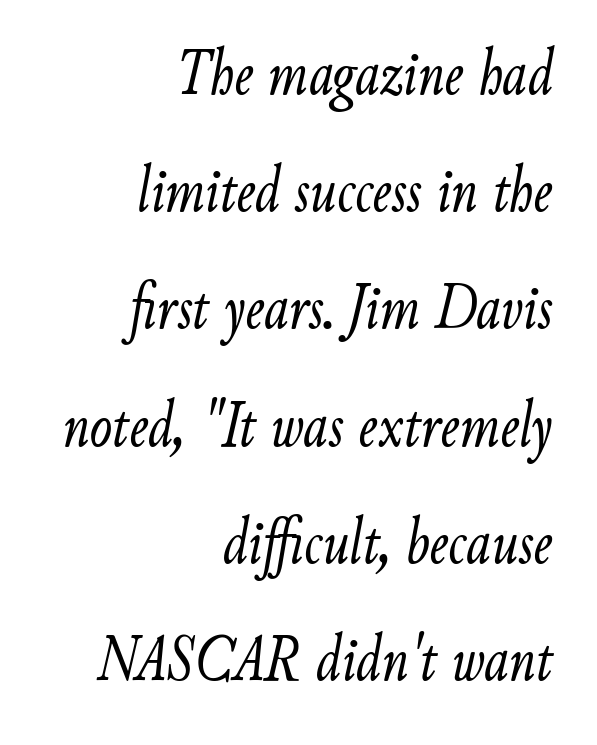
Q: Is the text bold? A: No.
Q: Is the text italic (slanted)? A: Yes, it leans right by about 9 degrees.
Q: Is the text underlined? A: No.
Q: How is the paragraph aligned? A: Right-aligned.
Q: Is the spacing between letters normal or unusually wide? A: Normal.
Q: Width (condensed, normal, or wide)? A: Condensed.
Q: Stroke contrast? A: Low.
Q: x-height? A: Small.
Q: Monospaced? A: No.
